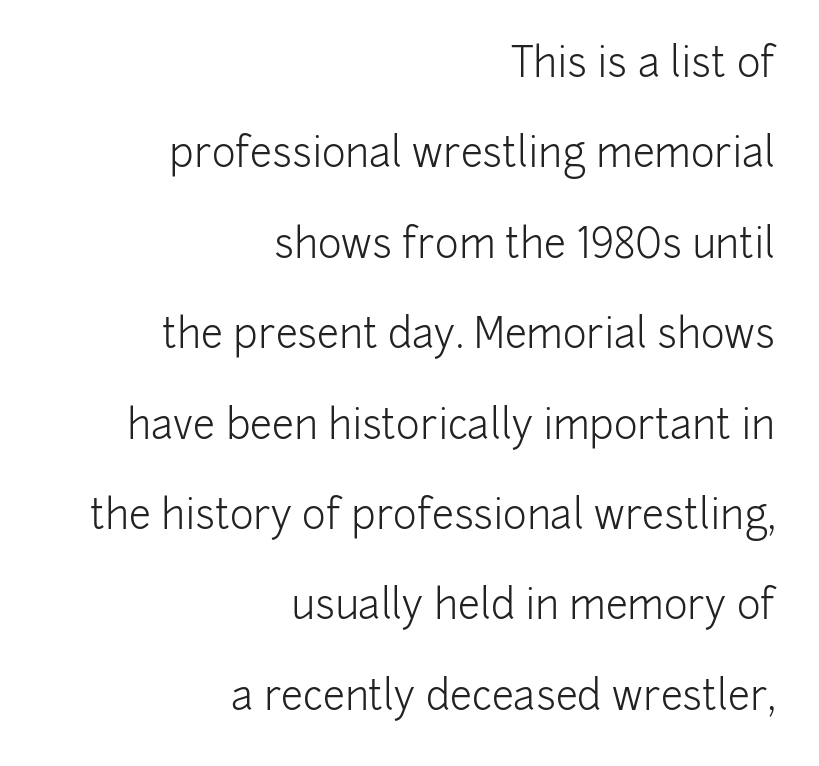
Decoration check: the copy has no underline. In terms of letterform style, serifs are entirely absent. Is this a fixed-width face? No — the glyphs have proportional, varying widths. Short note: letters normally spaced.
